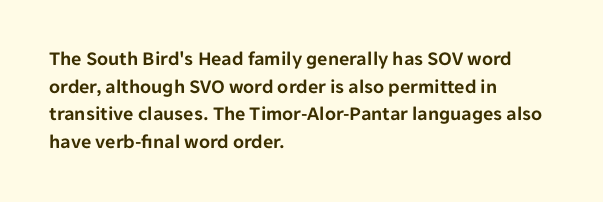
The block of text has a typical density, with ordinary space between rows. The letters stand straight up with perfectly vertical stems. Line starts are locked; line ends wander. Between one letter and the next there's only the usual sliver of space. Type without underlining.
